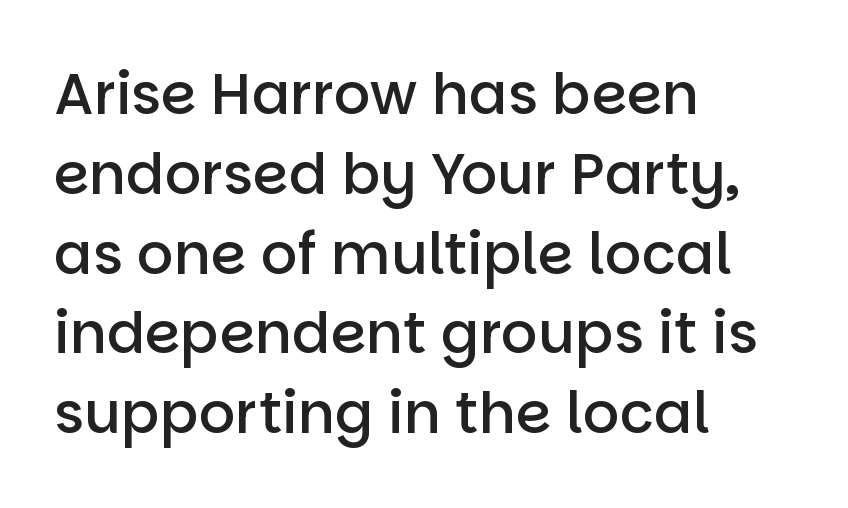
{"serif": "no", "italic": "no", "bold": "semi", "weight": "semibold", "width": "normal", "stroke_contrast": "low", "x_height": "large", "monospaced": "no", "underline": "no", "align": "left", "line_spacing": "normal", "line_spacing_ratio": 1.4, "letter_spacing": "normal", "letter_spacing_em": 0.0, "glyph_px": 57}
